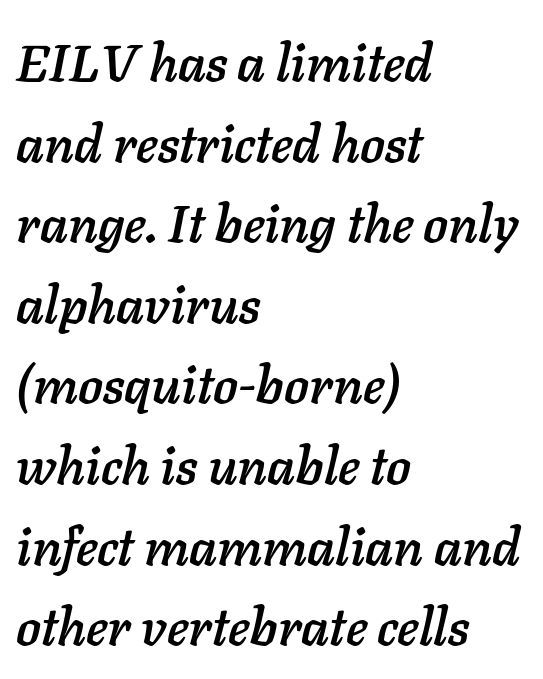
Q: Is the text italic (slanted)? A: Yes, it leans right by about 11 degrees.
Q: Is the text underlined? A: No.
Q: How is the paragraph aligned? A: Left-aligned.
Q: Is the spacing between letters normal or unusually wide? A: Normal.
Q: Is the spacing between lines tight, normal or loose? A: Normal.
Q: Width (condensed, normal, or wide)? A: Normal.
Q: Stroke contrast? A: Low.
Q: x-height? A: Medium.
Q: Monospaced? A: No.
